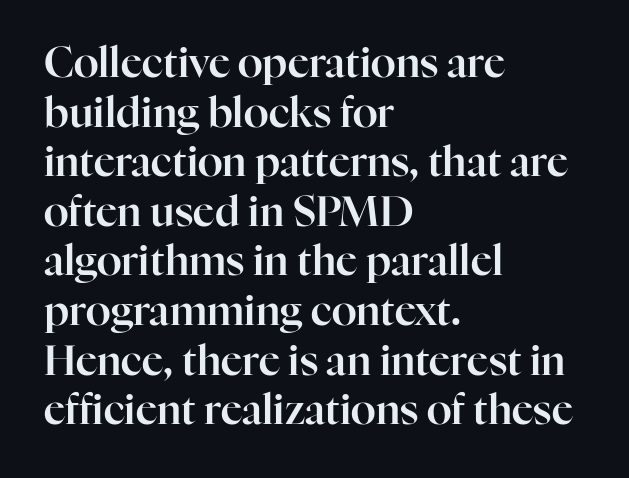
Is this a fixed-width face? No — the glyphs have proportional, varying widths. In CSS terms this would be text-align: left. If you drew a line through each stem, it would be perfectly vertical. Any mark beneath the type? The region is blank. Unlike a clean sans, this face finishes its strokes with serifs. Standard letterfit; no display-style spreading of the glyphs.
